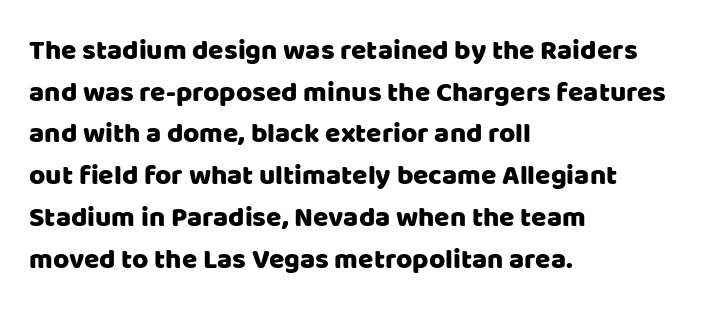
Leftover space on each line is placed entirely after the last word. In terms of leading, this rendering sits right in the middle. The font's upright variant was chosen for this text. Descenders are the only things crossing below the line. Varying glyph widths throughout — classic text-font behaviour. Each letter's strokes conclude bluntly, with no projecting serifs.
